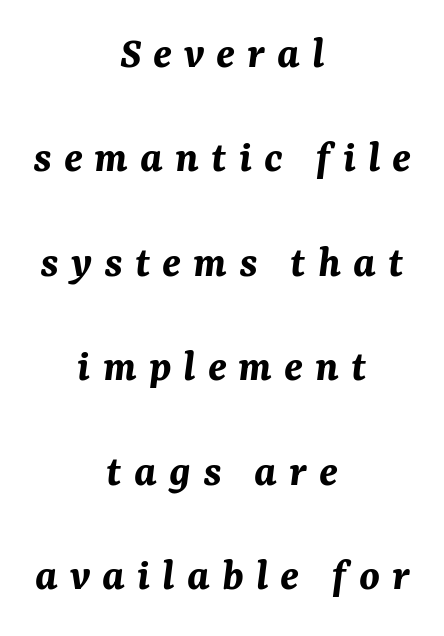
The typesetting leans heavy: a genuine bold. Observe the wide spacing: letters keep a clear distance from each other. Reading down the column, the eye jumps a long way to each next line. The passage is arranged like a title page — every line centered. Emphasis-style slanted type is in use.
